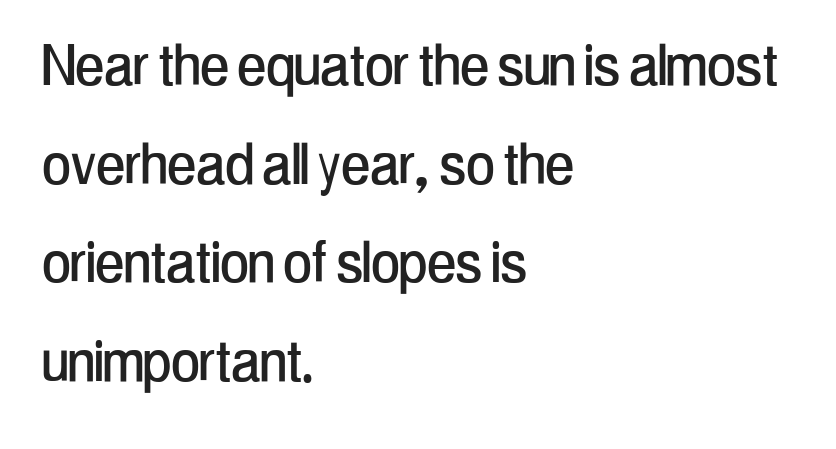
Tracking value appears to be zero — textbook default spacing. Serifs: no, the terminals of the letterforms are clean. Caption: multi-line text, flush left, ragged right. Ascenders rise straight up at ninety degrees.
